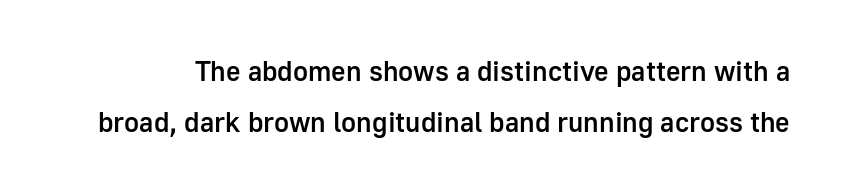
{"serif": "no", "italic": "no", "bold": "semi", "weight": "semibold", "width": "normal", "stroke_contrast": "low", "x_height": "medium", "monospaced": "no", "underline": "no", "line_spacing_ratio": 1.81, "letter_spacing": "normal", "letter_spacing_em": 0.0, "glyph_px": 28}
